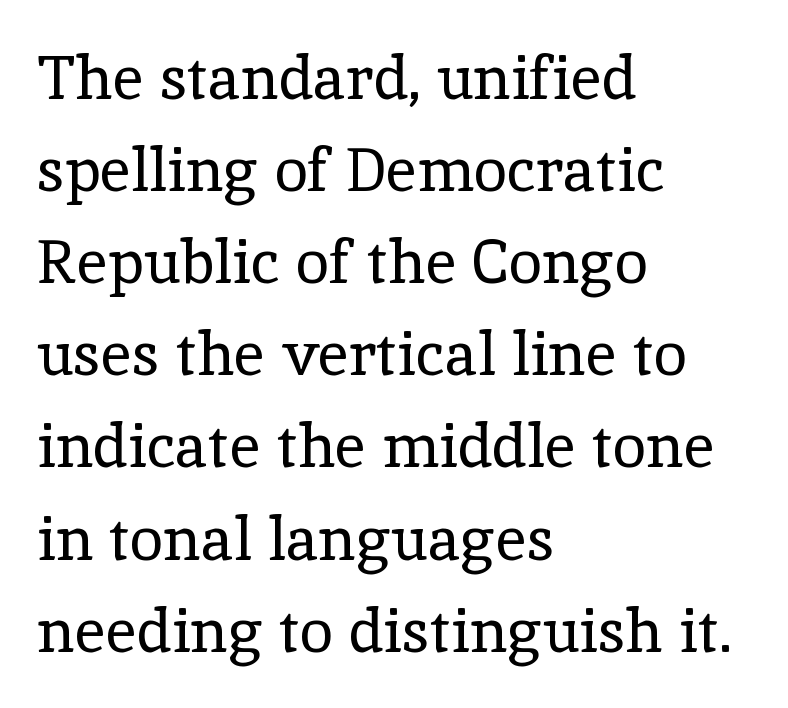
Rendered with straight, roman letterforms. The string is rendered with underlining switched off. A typesetter would call this zero additional tracking. Short and long lines alike share a common starting point at left.
